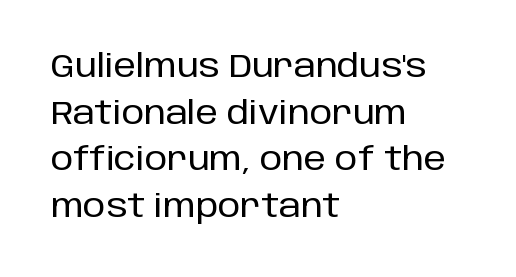
The ragged edge is on the right, which tells us the setting is flush left. Each row of text sits above clean, open space. The block of text has a typical density, with ordinary space between rows. Proportional: the letters do not fall into vertical columns. Look at the tracking — it's just the regular setting, nothing added.
